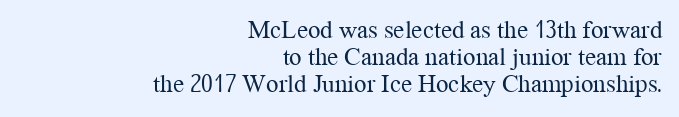
The image shows 25 px text type, upright; set right-aligned, tight line spacing (1.08x), normal letter spacing, not underlined.
